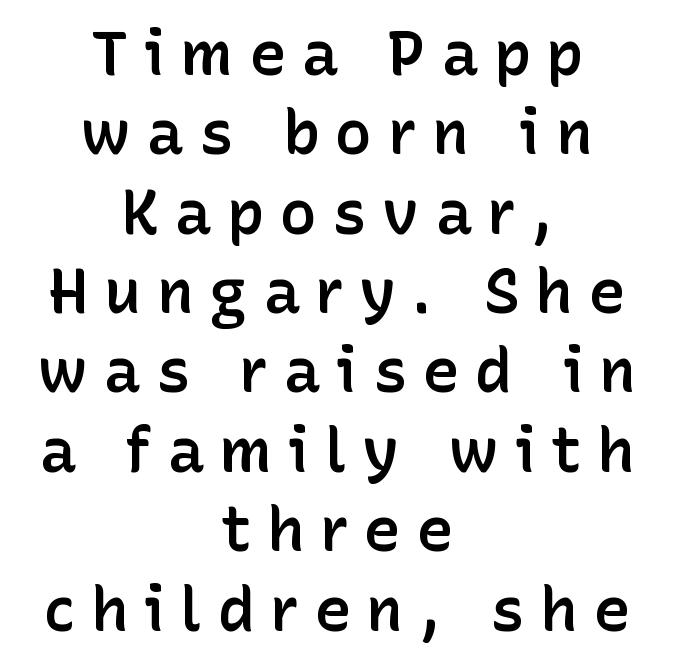
Proportional: the letters do not fall into vertical columns. The rows are spaced the way most documents space them. You can tell it's not italic because the verticals are truly vertical. Substantial extra tracking has been applied to these lines. Font category for this specimen: sans-serif.
